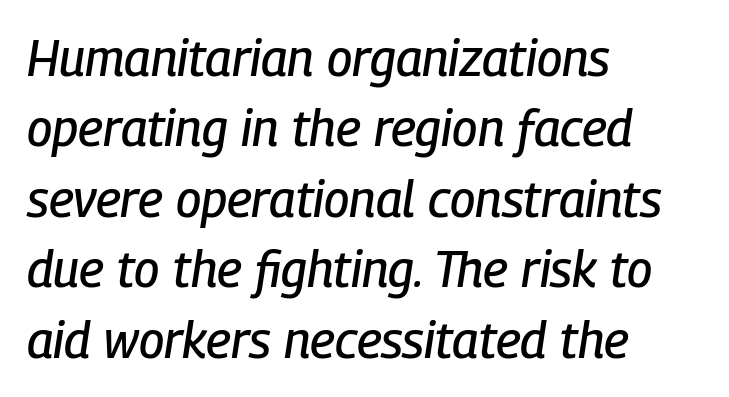
The paragraph has a hard left edge and a soft right edge. What stands out about the letter spacing? Nothing — it is the standard amount. Spacing verdict: proportional, widths tailored to each character. Rows of type keep a routine distance in the vertical direction.
